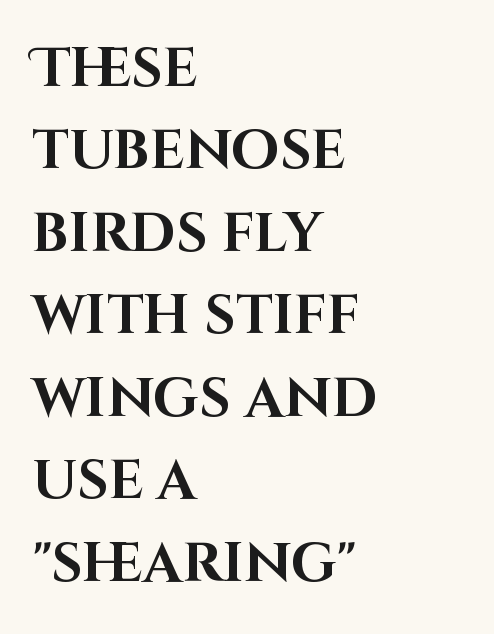
{"serif": "no", "italic": "no", "bold": "yes", "weight": "bold", "width": "normal", "stroke_contrast": "high", "x_height": "large", "monospaced": "no", "underline": "no", "align": "left", "line_spacing": "normal", "line_spacing_ratio": 1.5, "letter_spacing": "normal", "letter_spacing_em": 0.0, "glyph_px": 55}
